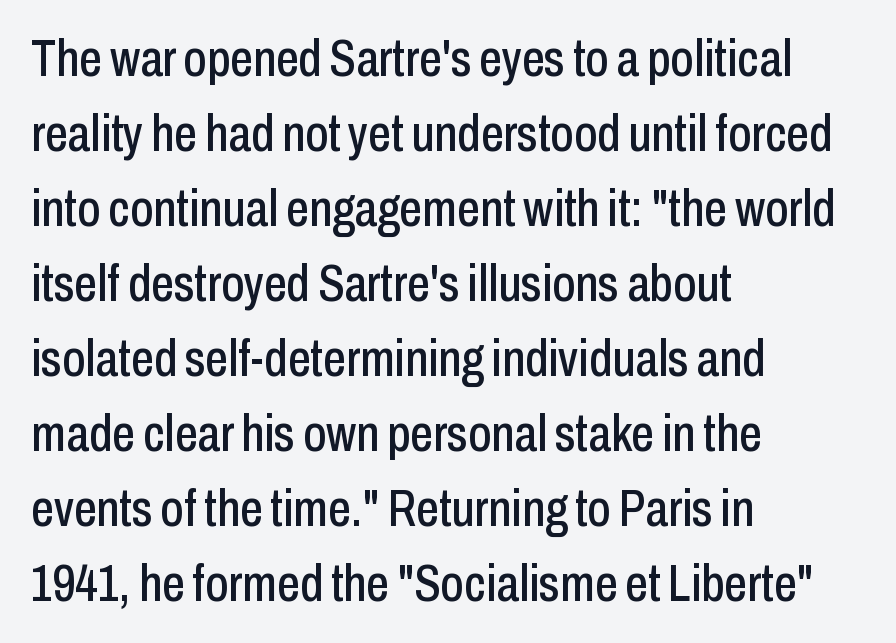
{"serif": "no", "italic": "no", "width": "condensed", "stroke_contrast": "low", "x_height": "medium", "monospaced": "no", "underline": "no", "align": "left", "line_spacing": "normal", "line_spacing_ratio": 1.47, "letter_spacing": "normal", "letter_spacing_em": 0.0, "glyph_px": 51}
